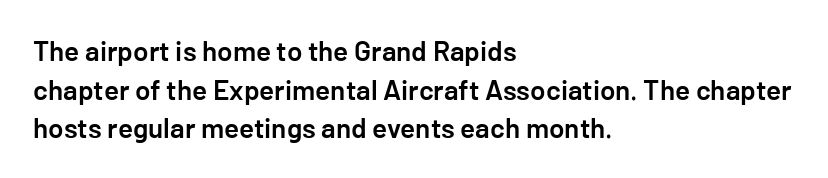
Teacher's note: observe the even left margin — that is flush-left alignment. This is the in-between weight designers call semibold or demi. Observe the ordinary spacing: letters are neighbours, not strangers. Words float on clear page, feet unadorned. If you measured baseline to baseline, you'd find a middling distance.
